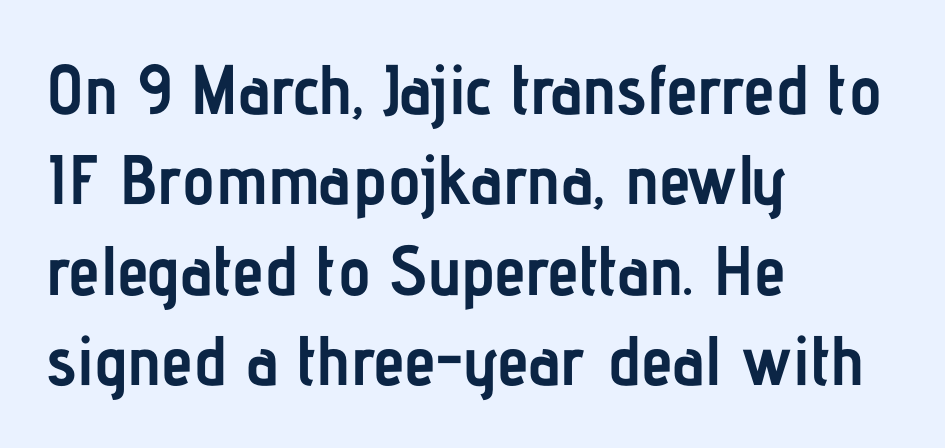
Q: Is the text bold? A: Yes.
Q: Is the text italic (slanted)? A: No, it is upright.
Q: Is the typeface a serif or a sans-serif typeface? A: Sans-serif.
Q: Is the text underlined? A: No.
Q: How is the paragraph aligned? A: Left-aligned.
Q: Is the spacing between letters normal or unusually wide? A: Normal.
Q: Is the spacing between lines tight, normal or loose? A: Normal.
Q: Width (condensed, normal, or wide)? A: Condensed.
Q: Stroke contrast? A: Low.
Q: x-height? A: Medium.
Q: Monospaced? A: No.
